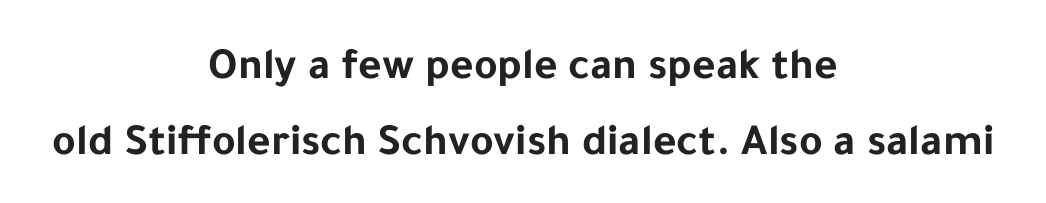
The image shows 45 px bold sans-serif type, upright; set centered, normal line spacing (1.68x), normal letter spacing, not underlined; low stroke contrast and a medium x-height.
